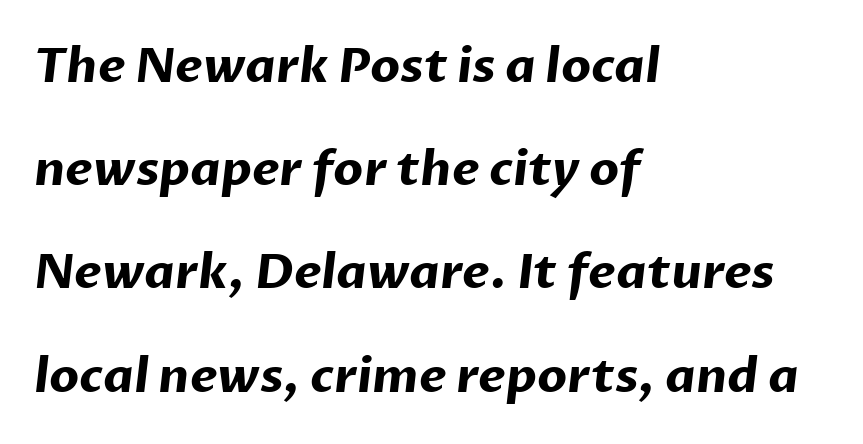
The image shows 48 px bold sans-serif type; set left-aligned, loose line spacing (2.15x), normal letter spacing, not underlined; low stroke contrast and a medium x-height.
